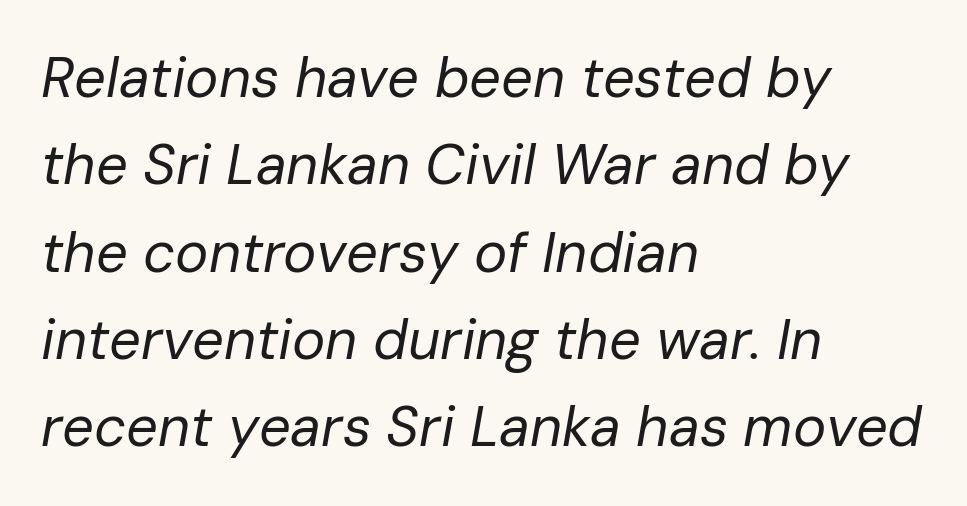
The image shows 56 px regular-weight type, italic (leaning right); set left-aligned, normal line spacing (1.56x), normal letter spacing, not underlined; low stroke contrast and a medium x-height.
